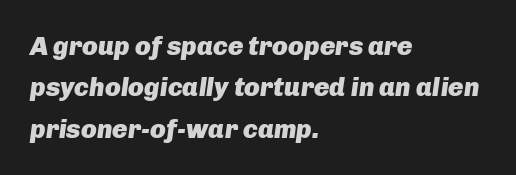
{"italic": "yes", "lean": "right", "slant_degrees": 8, "bold": "yes", "underline": "no", "align": "left", "line_spacing": "normal", "line_spacing_ratio": 1.59, "letter_spacing": "normal", "letter_spacing_em": 0.0, "glyph_px": 26}
